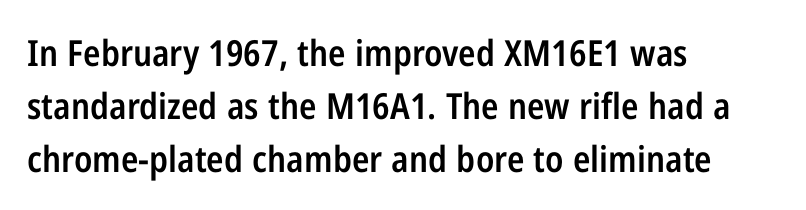
The image shows 36 px semibold, condensed sans-serif type, upright; set left-aligned, normal line spacing (1.47x), normal letter spacing, not underlined; low stroke contrast and a medium x-height.
